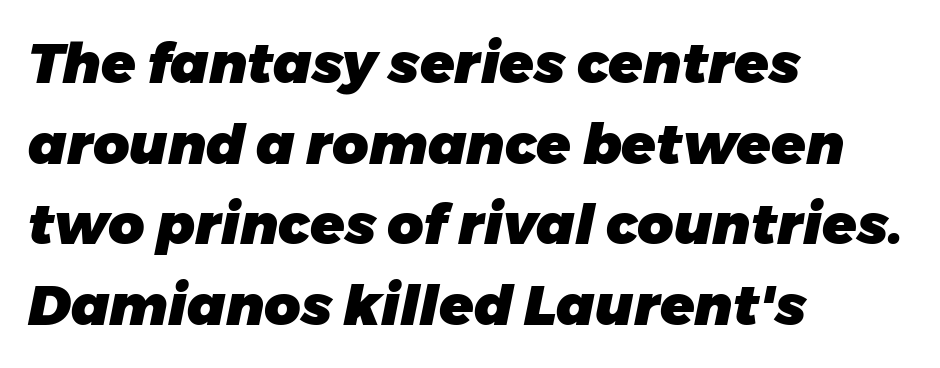
Q: Is the text bold? A: Yes.
Q: Is the text italic (slanted)? A: Yes, it leans right by about 11 degrees.
Q: Is the text underlined? A: No.
Q: How is the paragraph aligned? A: Left-aligned.
Q: Is the spacing between letters normal or unusually wide? A: Normal.
Q: Is the spacing between lines tight, normal or loose? A: Normal.
Q: Width (condensed, normal, or wide)? A: Normal.
Q: Stroke contrast? A: Low.
Q: x-height? A: Medium.
Q: Monospaced? A: No.
